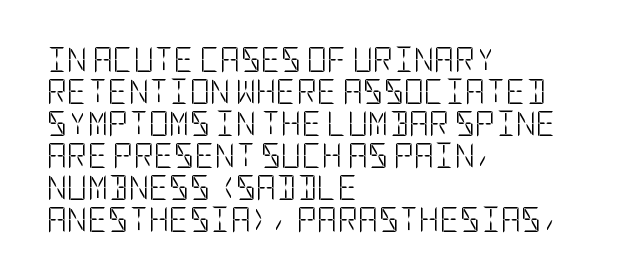
{"italic": "no", "bold": "no", "underline": "no", "align": "left", "line_spacing": "normal", "line_spacing_ratio": 1.28, "letter_spacing": "normal", "letter_spacing_em": 0.0, "glyph_px": 25}
